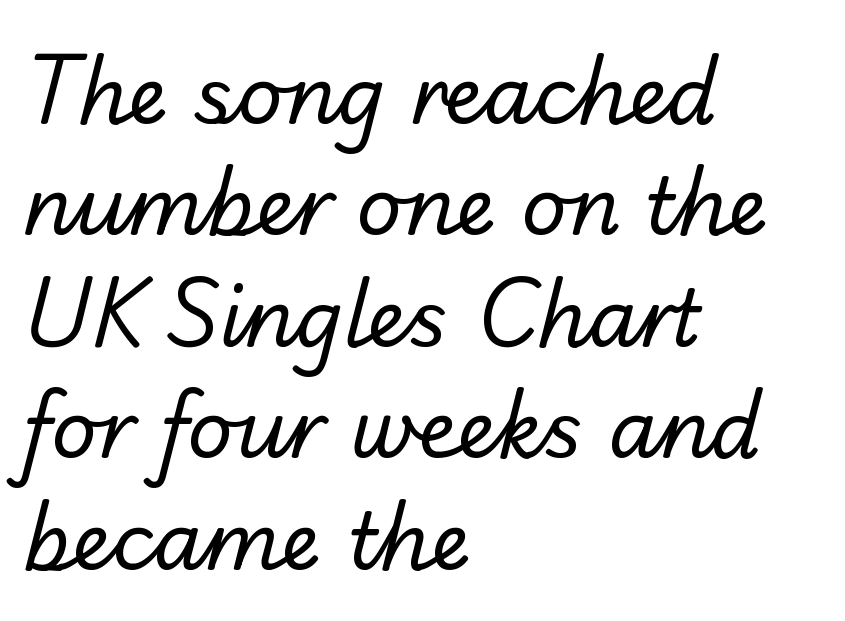
The words here are not underlined. The rendering uses a moderate line-height, typical for paragraphs. No feet cap the strokes, marking this as sans-serif type. Nothing heavy about these letters — not bold at all. Think of a printed novel: that variable character pitch is what you see here.
